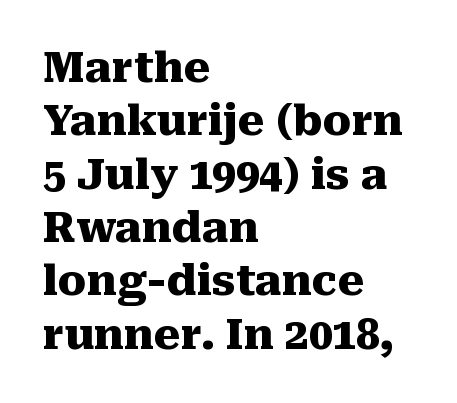
Q: Is the text bold? A: Yes.
Q: Is the text italic (slanted)? A: No, it is upright.
Q: Is the typeface a serif or a sans-serif typeface? A: Serif.
Q: Is the text underlined? A: No.
Q: How is the paragraph aligned? A: Left-aligned.
Q: Is the spacing between letters normal or unusually wide? A: Normal.
Q: Is the spacing between lines tight, normal or loose? A: Normal.
Q: Width (condensed, normal, or wide)? A: Normal.
Q: Stroke contrast? A: Medium.
Q: x-height? A: Medium.
Q: Monospaced? A: No.
